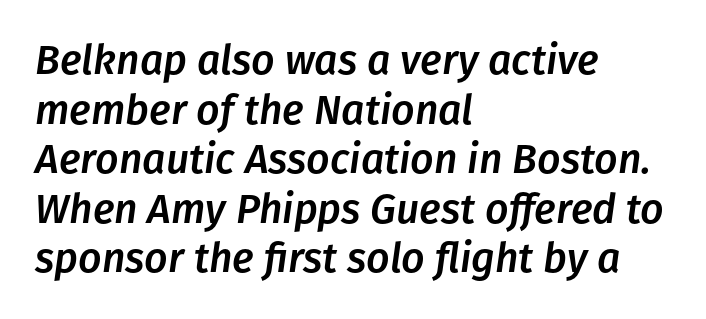
{"italic": "yes", "lean": "right", "slant_degrees": 8, "width": "normal", "stroke_contrast": "low", "x_height": "medium", "monospaced": "no", "underline": "no", "align": "left", "line_spacing_ratio": 1.21, "letter_spacing": "normal", "letter_spacing_em": 0.0, "glyph_px": 41}
